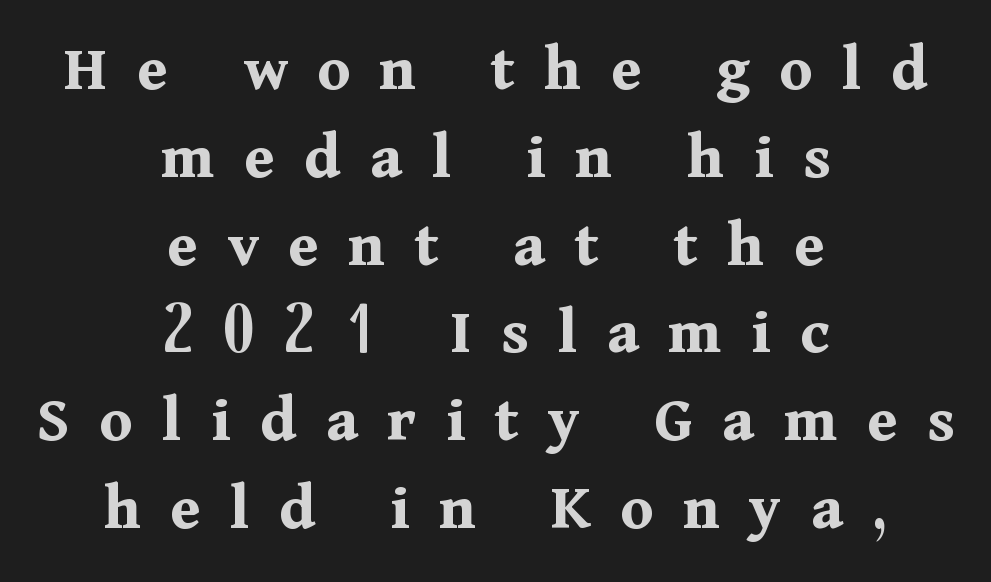
Style check: upright. Lines of text with bare space underneath. Short and long lines alike share a common midpoint. Leading: standard. Unlike a clean sans, this face finishes its strokes with serifs.
